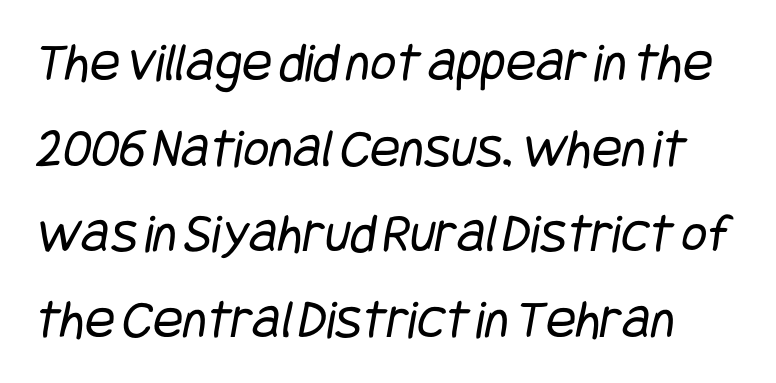
Q: Is the text bold? A: No.
Q: Is the typeface a serif or a sans-serif typeface? A: Sans-serif.
Q: Is the text underlined? A: No.
Q: Is the spacing between letters normal or unusually wide? A: Normal.
Q: Is the spacing between lines tight, normal or loose? A: Normal.
Q: Width (condensed, normal, or wide)? A: Condensed.
Q: Stroke contrast? A: Low.
Q: x-height? A: Large.
